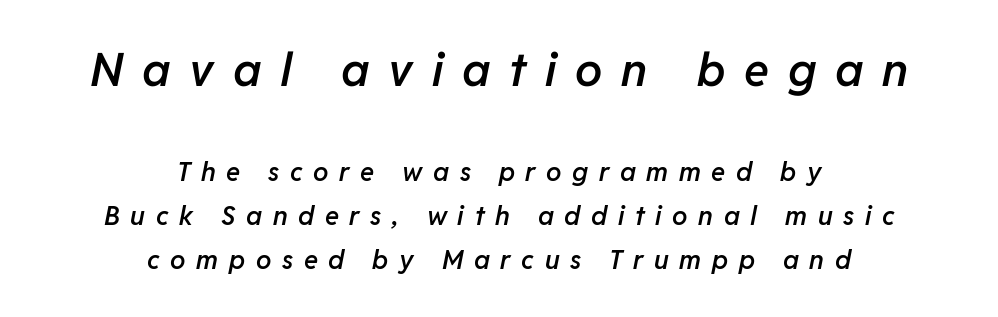
The type is letterspaced generously, with wide tracking. How heavy is the stroke? Medium-heavy — a semibold, shy of bold. The space directly below the letters is spotless. The block of text has a typical density, with ordinary space between rows.
